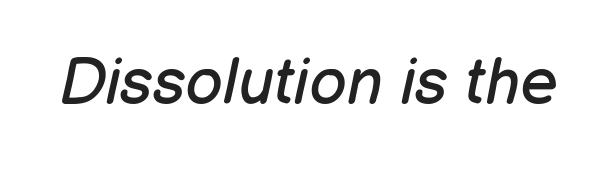
The image shows 65 px regular-weight type, italic (leaning right); set normal letter spacing, not underlined; low stroke contrast and a medium x-height.
